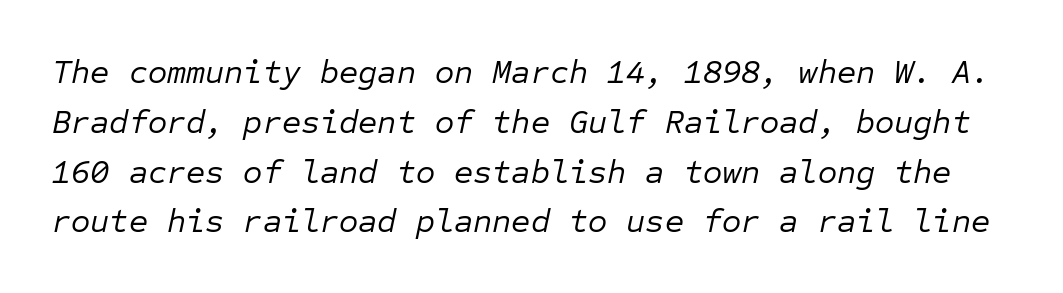
{"italic": "yes", "lean": "right", "slant_degrees": 12, "bold": "no", "weight": "regular", "width": "normal", "stroke_contrast": "low", "x_height": "medium", "monospaced": "yes", "underline": "no", "line_spacing": "normal", "line_spacing_ratio": 1.51, "letter_spacing": "normal", "letter_spacing_em": 0.0, "glyph_px": 33}
